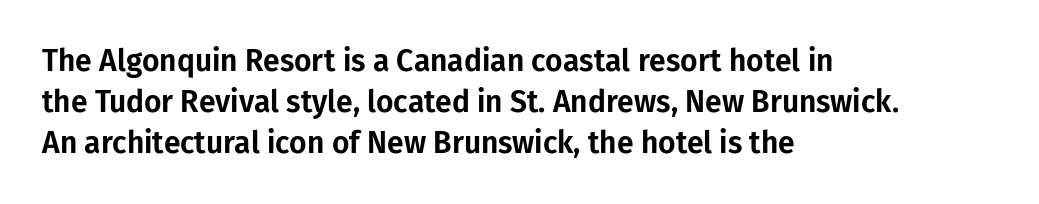
The image shows 30 px sans-serif type, upright; set left-aligned, normal line spacing (1.37x), normal letter spacing, not underlined; low stroke contrast and a medium x-height.
